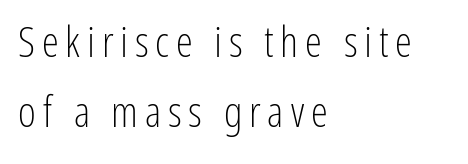
{"serif": "no", "italic": "no", "bold": "no", "weight": "light", "width": "condensed", "stroke_contrast": "low", "x_height": "medium", "monospaced": "no", "underline": "no", "align": "left", "line_spacing": "normal", "line_spacing_ratio": 1.63, "glyph_px": 43}
